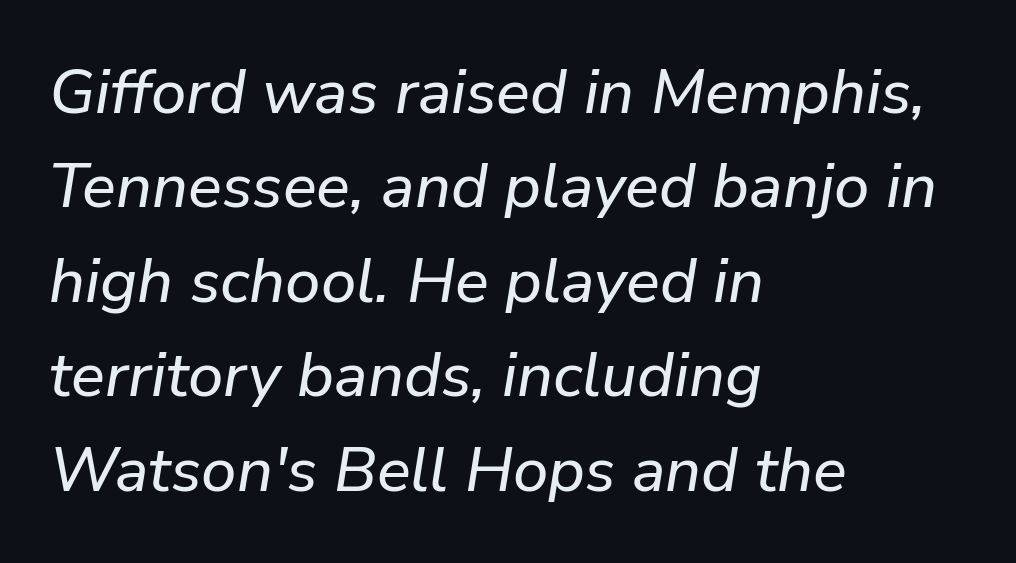
Q: Is the text italic (slanted)? A: Yes, it leans right by about 9 degrees.
Q: Is the text underlined? A: No.
Q: How is the paragraph aligned? A: Left-aligned.
Q: Is the spacing between letters normal or unusually wide? A: Normal.
Q: Is the spacing between lines tight, normal or loose? A: Normal.
Q: Width (condensed, normal, or wide)? A: Normal.
Q: Stroke contrast? A: Low.
Q: x-height? A: Medium.
Q: Monospaced? A: No.
